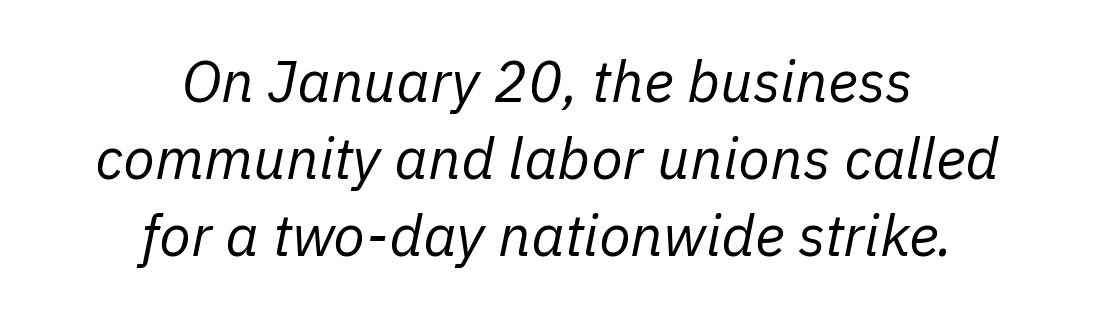
The image shows 58 px regular-weight type, italic (leaning right); set centered, normal line spacing (1.33x), normal letter spacing, not underlined; low stroke contrast and a medium x-height.
